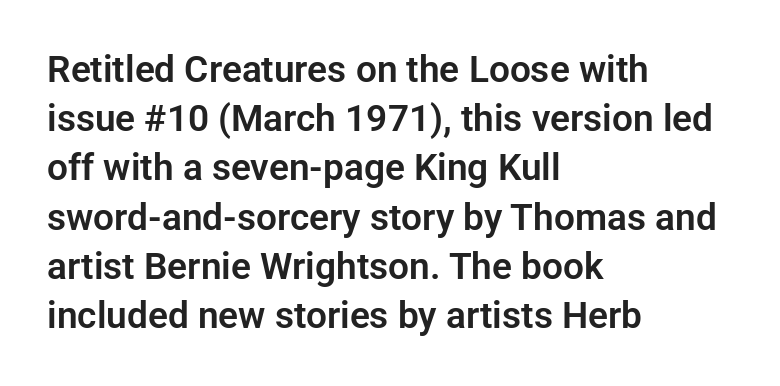
The paragraph has a hard left edge and a soft right edge. The letters advance in unequal steps, a hallmark of proportional type. Honestly, there is no underline to notice here at all. Does extra space separate the letters? No, they use regular spacing. Line spacing here is normal. A sans-serif font was chosen for this passage.
